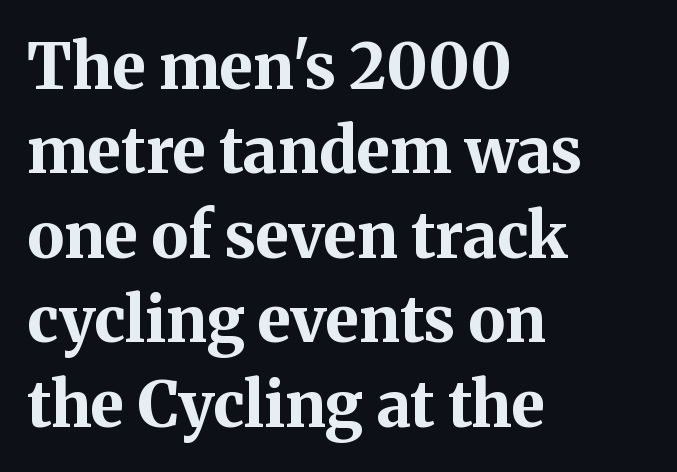
Q: Is the text bold? A: Yes.
Q: Is the text italic (slanted)? A: No, it is upright.
Q: Is the typeface a serif or a sans-serif typeface? A: Serif.
Q: Is the text underlined? A: No.
Q: How is the paragraph aligned? A: Left-aligned.
Q: Is the spacing between letters normal or unusually wide? A: Normal.
Q: Is the spacing between lines tight, normal or loose? A: Normal.
Q: Width (condensed, normal, or wide)? A: Normal.
Q: Stroke contrast? A: Medium.
Q: x-height? A: Medium.
Q: Monospaced? A: No.
